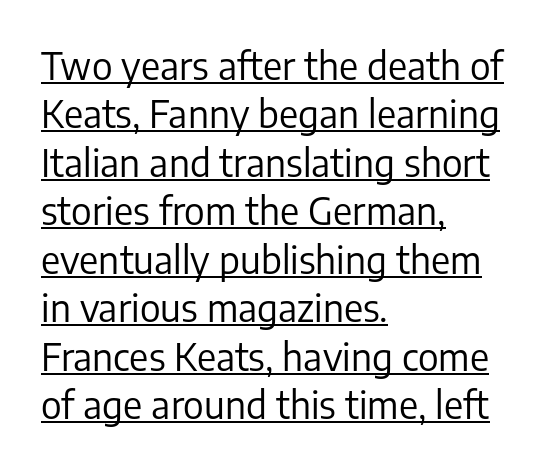
Is this a fixed-width face? No — the glyphs have proportional, varying widths. No chunkiness to these letters — they're not bold. The vertical gap from one line to the next is medium. No feet cap the strokes, marking this as sans-serif type. The lettering stays uniformly vertical, giving the passage a roman look.
